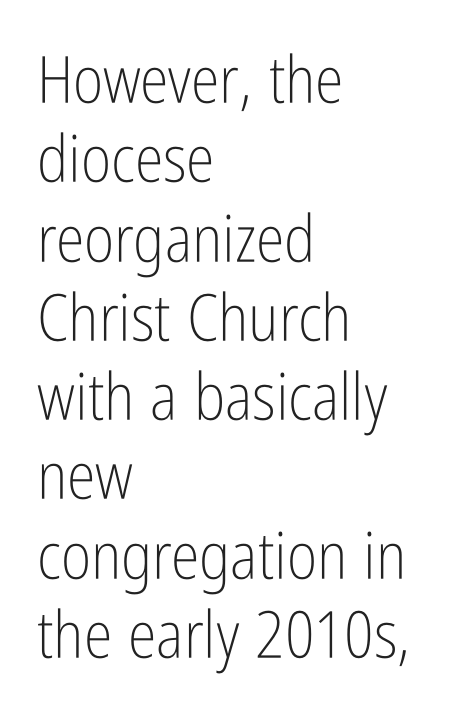
The image shows 65 px light, condensed sans-serif type, upright; set left-aligned, line spacing 1.22x, normal letter spacing, not underlined; low stroke contrast and a medium x-height.
